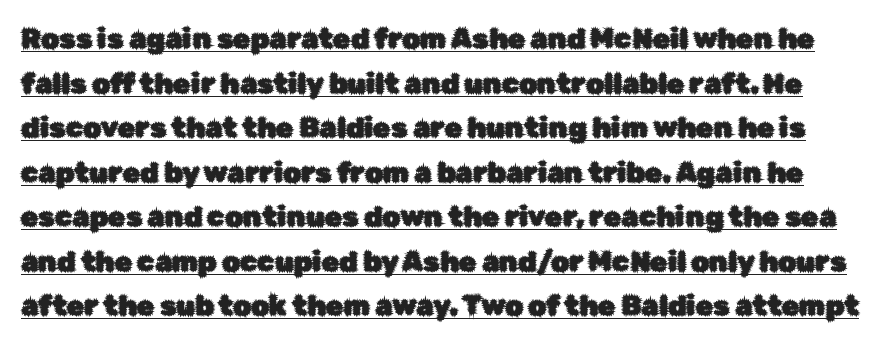
The block of text has a typical density, with ordinary space between rows. You can tell from the bare stems that sans-serif type was used. These lines keep a tight, regular rhythm from letter to letter. Notice how a bar underscores the lettering throughout. Posture: upright roman.
